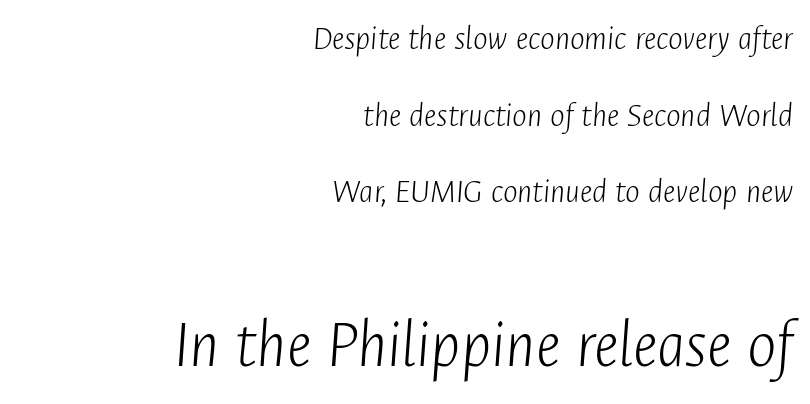
Q: Is the text bold? A: No.
Q: Is the text italic (slanted)? A: Yes, it leans right by about 4 degrees.
Q: Is the text underlined? A: No.
Q: How is the paragraph aligned? A: Right-aligned.
Q: Is the spacing between letters normal or unusually wide? A: Normal.
Q: Is the spacing between lines tight, normal or loose? A: Loose.
Q: Which block of text is set in a larger size, the first (top) or the second (bottom)? A: The second (bottom) one.
Q: Width (condensed, normal, or wide)? A: Condensed.
Q: Stroke contrast? A: Low.
Q: x-height? A: Medium.
Q: Monospaced? A: No.
